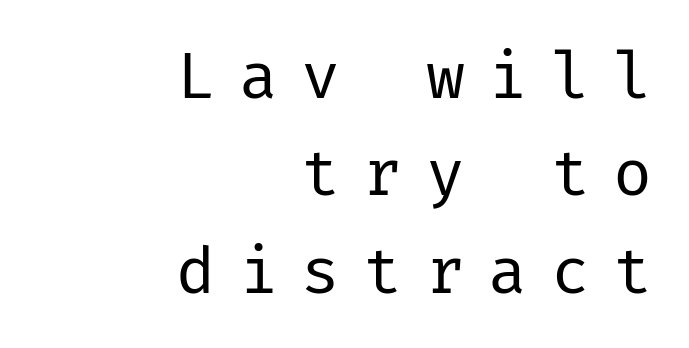
Typeset ragged left — the right edge is the straight one. Students, observe: this is what conventionally led text looks like. I'd call this a sans setting — the letters go barefoot. Letter spacing: wide. This is not heavy type; no bold has been used. The typography opts for an upright posture over an oblique one.
